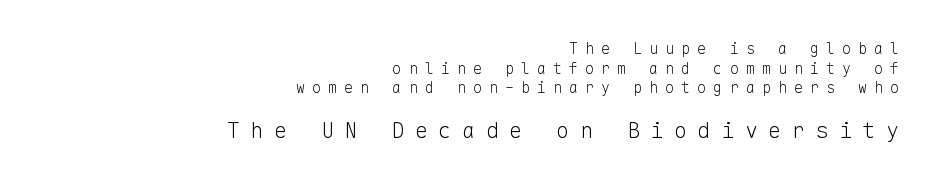
{"italic": "no", "bold": "no", "underline": "no", "align": "right", "line_spacing": "normal", "line_spacing_ratio": 1.31, "letter_spacing": "wide", "letter_spacing_em": 0.47, "larger_block": "second", "size_ratio": 1.47, "glyph_px": 22}
